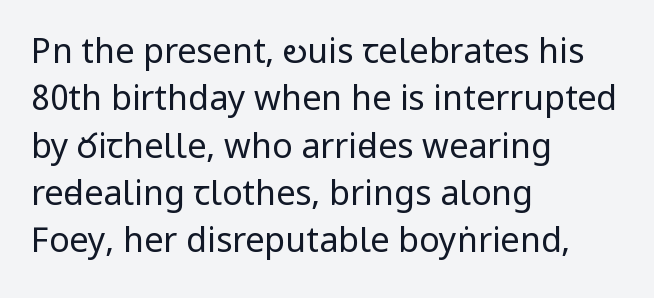
{"serif": "no", "italic": "no", "bold": "no", "weight": "regular", "width": "condensed", "stroke_contrast": "low", "x_height": "large", "monospaced": "no", "underline": "no", "align": "left", "line_spacing": "normal", "line_spacing_ratio": 1.39, "letter_spacing": "normal", "letter_spacing_em": 0.0, "glyph_px": 34}
